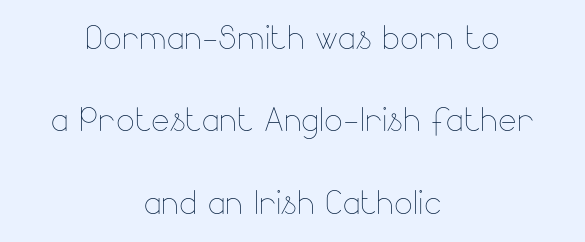
Type without underlining. The strokes are not fattened; the text isn't bold. Words appear dense and cohesive because spacing is normal. Alignment: centered. You can tell it's not italic because the verticals are truly vertical.
